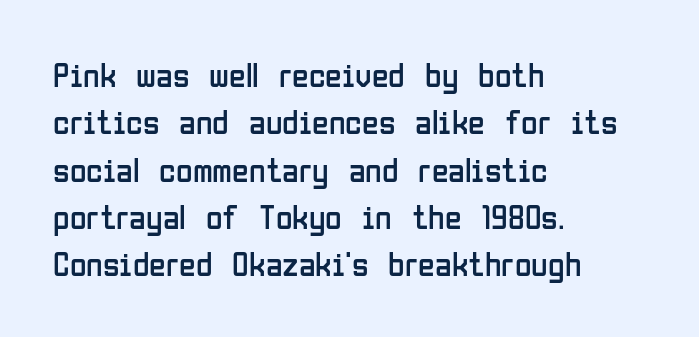
Q: Is the text bold? A: No.
Q: Is the text italic (slanted)? A: No, it is upright.
Q: Is the typeface a serif or a sans-serif typeface? A: Sans-serif.
Q: Is the text underlined? A: No.
Q: How is the paragraph aligned? A: Left-aligned.
Q: Is the spacing between letters normal or unusually wide? A: Normal.
Q: Is the spacing between lines tight, normal or loose? A: Normal.
Q: Width (condensed, normal, or wide)? A: Condensed.
Q: Stroke contrast? A: Low.
Q: x-height? A: Medium.
Q: Monospaced? A: No.
